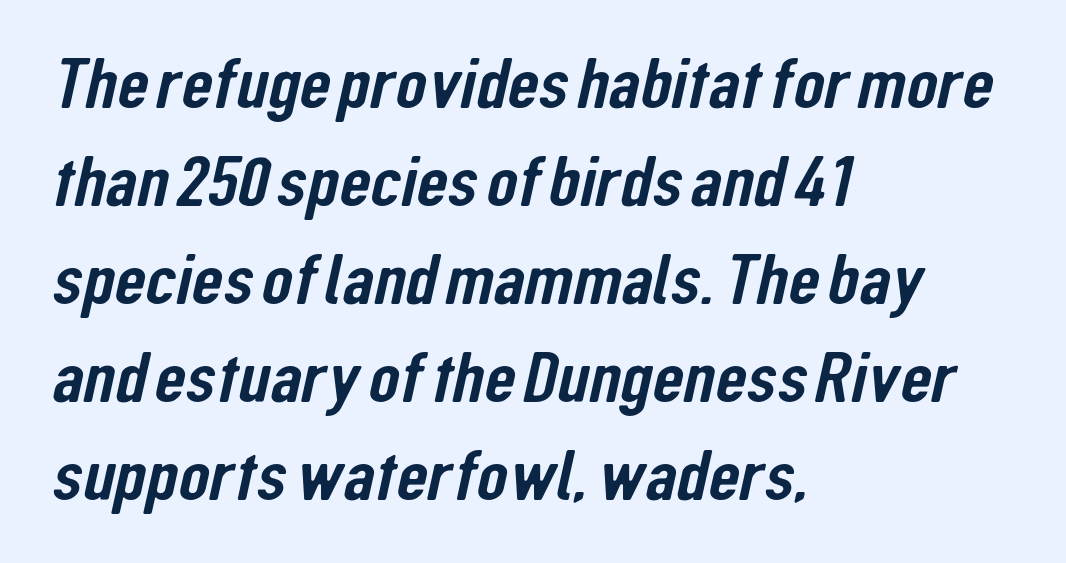
{"serif": "no", "width": "condensed", "stroke_contrast": "low", "x_height": "medium", "monospaced": "no", "underline": "no", "align": "left", "line_spacing": "normal", "line_spacing_ratio": 1.36, "letter_spacing": "normal", "letter_spacing_em": 0.0, "glyph_px": 72}
